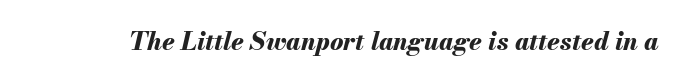
{"italic": "yes", "lean": "right", "slant_degrees": 13, "bold": "yes", "underline": "no", "letter_spacing": "normal", "letter_spacing_em": 0.0, "glyph_px": 25}
